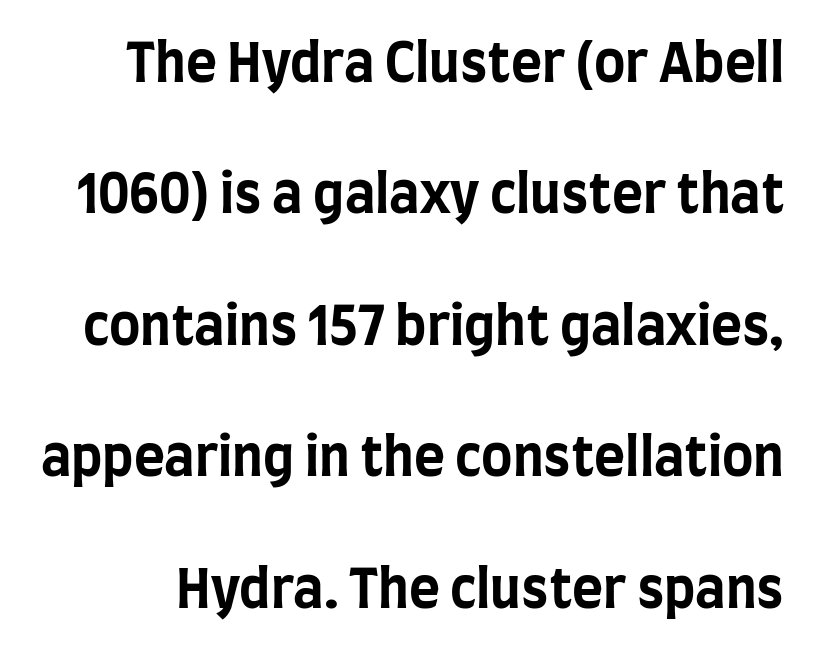
Q: Is the text bold? A: Yes.
Q: Is the text italic (slanted)? A: No, it is upright.
Q: Is the typeface a serif or a sans-serif typeface? A: Sans-serif.
Q: Is the text underlined? A: No.
Q: Is the spacing between letters normal or unusually wide? A: Normal.
Q: Is the spacing between lines tight, normal or loose? A: Loose.
Q: Width (condensed, normal, or wide)? A: Condensed.
Q: Stroke contrast? A: Low.
Q: x-height? A: Large.
Q: Monospaced? A: No.
